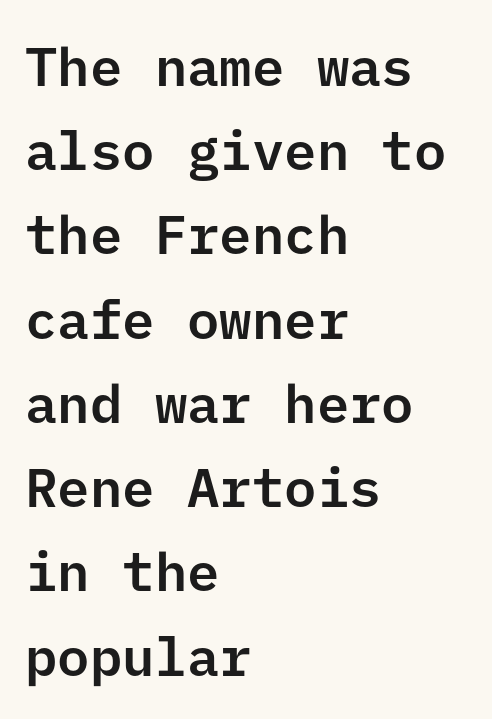
The paragraph has a hard left edge and a soft right edge. Observe the absence of serifs on each vertical stroke in this sample. A typesetter would mark this as roman, not italic. This sample uses plain, unmodified letter spacing. The rows are spaced the way most documents space them.
